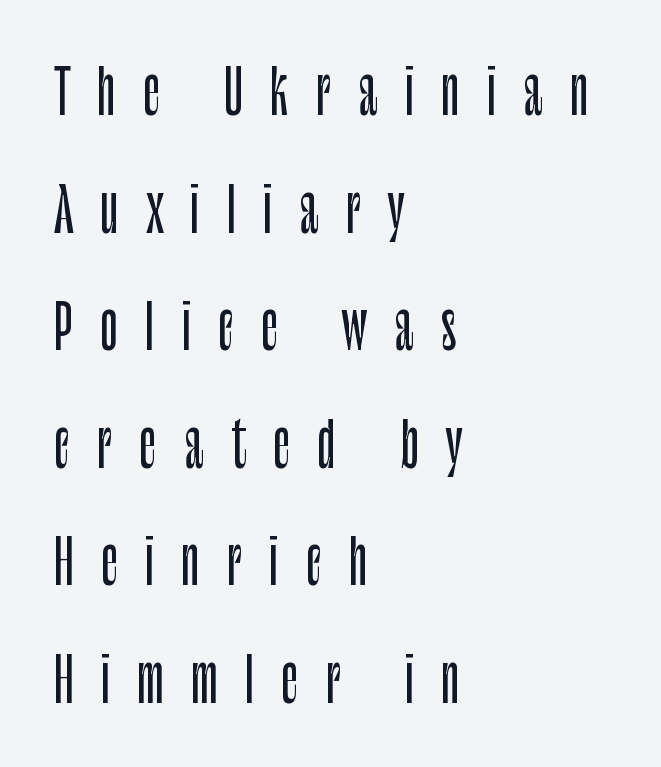
The image shows 60 px condensed sans-serif type, upright; set left-aligned, loose line spacing (1.96x), unusually wide letter spacing (+0.45 em), not underlined; low stroke contrast and a large x-height.
